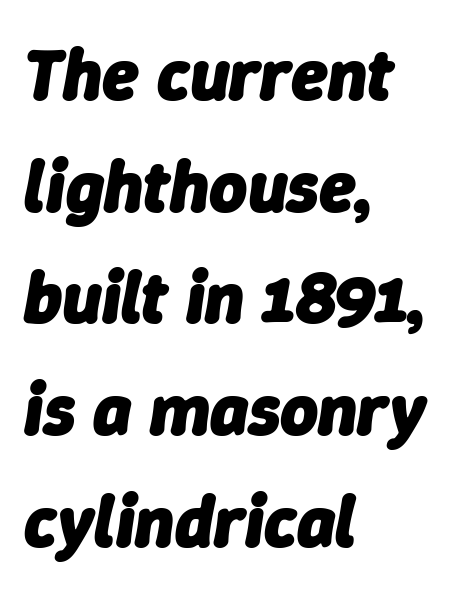
{"italic": "yes", "lean": "right", "slant_degrees": 9, "bold": "yes", "weight": "heavy", "width": "normal", "stroke_contrast": "low", "x_height": "medium", "monospaced": "no", "underline": "no", "align": "left", "line_spacing": "normal", "line_spacing_ratio": 1.53, "letter_spacing": "normal", "letter_spacing_em": 0.0, "glyph_px": 73}
